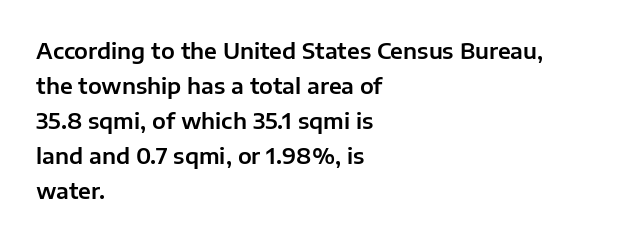
The vertical gap from one line to the next is medium. In terms of posture, this sample is upright. The ragged edge is on the right, which tells us the setting is flush left. Look at the tracking — it's just the regular setting, nothing added. Only glyphs here, with clear space below each row.
